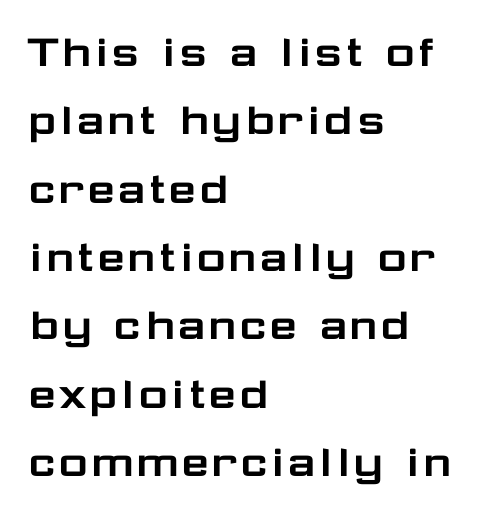
{"serif": "no", "italic": "no", "width": "wide", "stroke_contrast": "low", "x_height": "medium", "monospaced": "no", "underline": "no", "align": "left", "line_spacing": "normal", "line_spacing_ratio": 1.34, "letter_spacing": "normal", "letter_spacing_em": 0.0, "glyph_px": 51}
